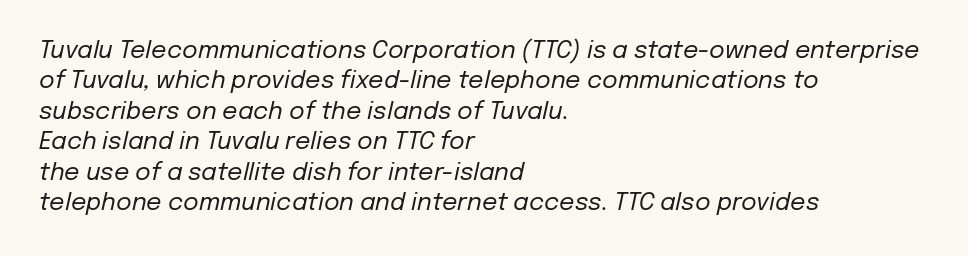
The image shows 24 px text type, italic (leaning right); set left-aligned, normal line spacing (1.27x), normal letter spacing, not underlined.
